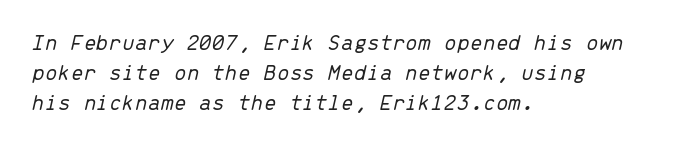
Q: Is the text bold? A: No.
Q: Is the text italic (slanted)? A: Yes, it leans right by about 13 degrees.
Q: Is the text underlined? A: No.
Q: How is the paragraph aligned? A: Left-aligned.
Q: Is the spacing between letters normal or unusually wide? A: Normal.
Q: Is the spacing between lines tight, normal or loose? A: Normal.
